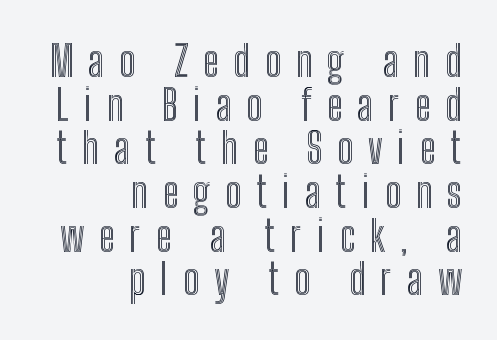
Q: Is the text italic (slanted)? A: No, it is upright.
Q: Is the text underlined? A: No.
Q: How is the paragraph aligned? A: Right-aligned.
Q: Is the spacing between letters normal or unusually wide? A: Unusually wide.
Q: Is the spacing between lines tight, normal or loose? A: Tight.
Q: Width (condensed, normal, or wide)? A: Condensed.
Q: x-height? A: Medium.
Q: Monospaced? A: No.
